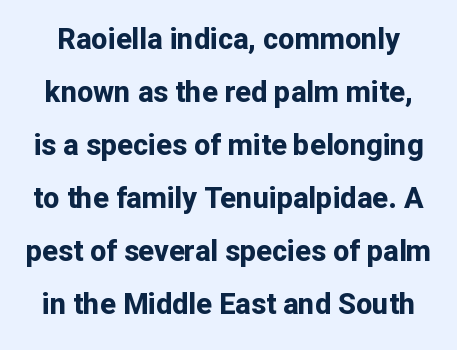
Q: Is the text bold? A: Yes.
Q: Is the text italic (slanted)? A: No, it is upright.
Q: Is the typeface a serif or a sans-serif typeface? A: Sans-serif.
Q: Is the text underlined? A: No.
Q: Is the spacing between letters normal or unusually wide? A: Normal.
Q: Width (condensed, normal, or wide)? A: Normal.
Q: Stroke contrast? A: Low.
Q: x-height? A: Medium.
Q: Monospaced? A: No.
